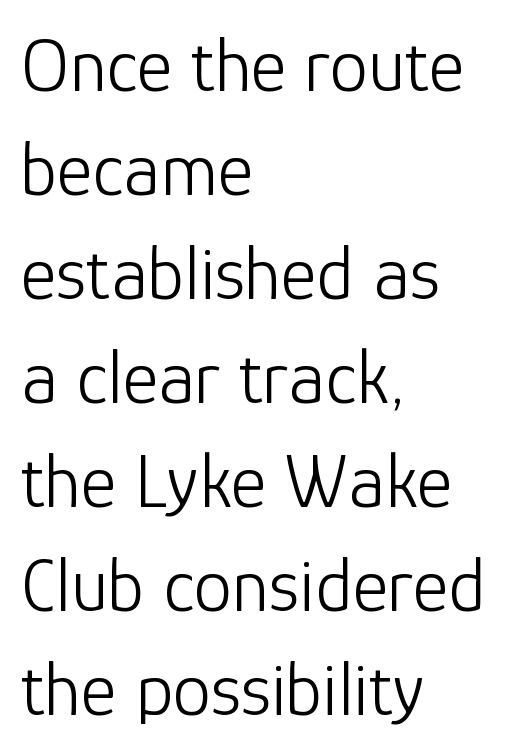
Q: Is the text bold? A: No.
Q: Is the text italic (slanted)? A: No, it is upright.
Q: Is the typeface a serif or a sans-serif typeface? A: Sans-serif.
Q: Is the text underlined? A: No.
Q: How is the paragraph aligned? A: Left-aligned.
Q: Is the spacing between letters normal or unusually wide? A: Normal.
Q: Is the spacing between lines tight, normal or loose? A: Normal.
Q: Width (condensed, normal, or wide)? A: Normal.
Q: Stroke contrast? A: Low.
Q: x-height? A: Medium.
Q: Monospaced? A: No.
